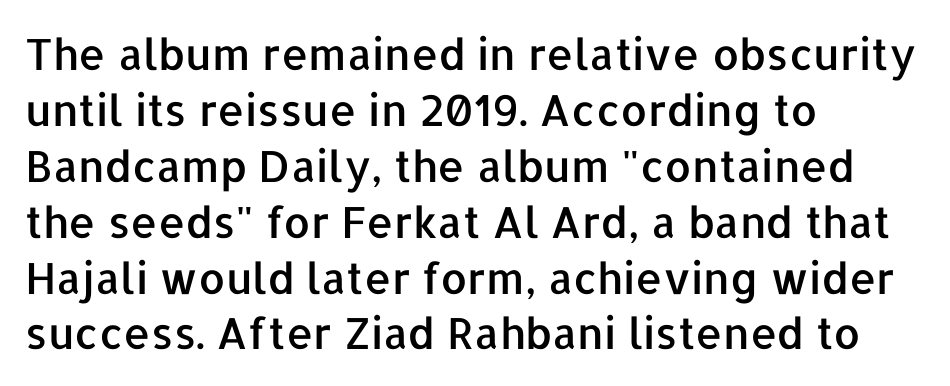
Notice how the passage keeps a crisp vertical edge on the left only. No extra tracking has been applied to these lines. Letterform terminals end flat and unadorned throughout the passage. Do the characters align in a grid? No, the font is proportional.
